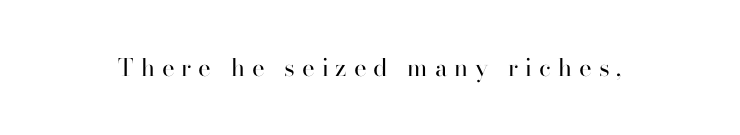
The image shows 24 px text type, upright; set unusually wide letter spacing (+0.29 em), not underlined.
